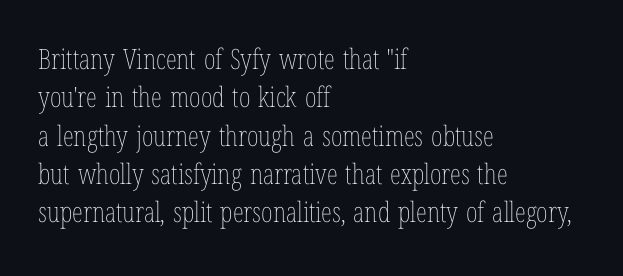
The image shows 28 px thin, condensed type, upright; set left-aligned, normal line spacing (1.37x), normal letter spacing, not underlined; low stroke contrast and a medium x-height.
